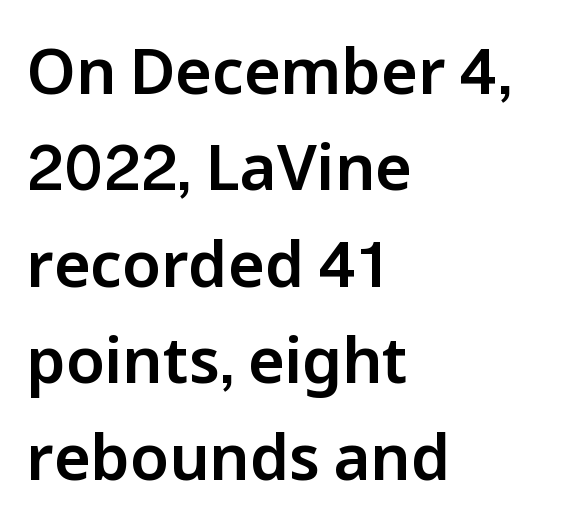
The image shows 63 px sans-serif type, upright; set left-aligned, normal line spacing (1.53x), normal letter spacing, not underlined; low stroke contrast and a medium x-height.
